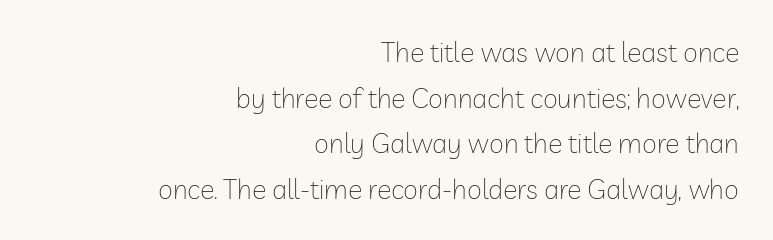
{"italic": "no", "bold": "no", "underline": "no", "align": "right", "line_spacing": "normal", "line_spacing_ratio": 1.69, "letter_spacing": "normal", "letter_spacing_em": 0.0, "glyph_px": 27}
